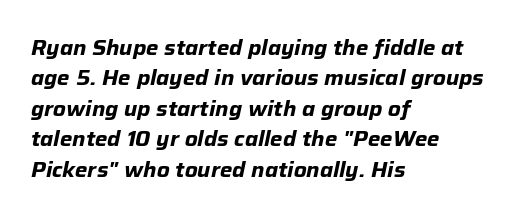
Q: Is the text bold? A: Yes.
Q: Is the text italic (slanted)? A: Yes, it leans right by about 12 degrees.
Q: Is the text underlined? A: No.
Q: How is the paragraph aligned? A: Left-aligned.
Q: Is the spacing between letters normal or unusually wide? A: Normal.
Q: Is the spacing between lines tight, normal or loose? A: Normal.
